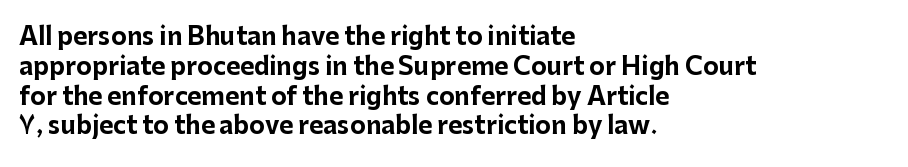
{"italic": "no", "bold": "yes", "underline": "no", "align": "left", "line_spacing_ratio": 1.24, "letter_spacing": "normal", "letter_spacing_em": 0.0, "glyph_px": 24}
